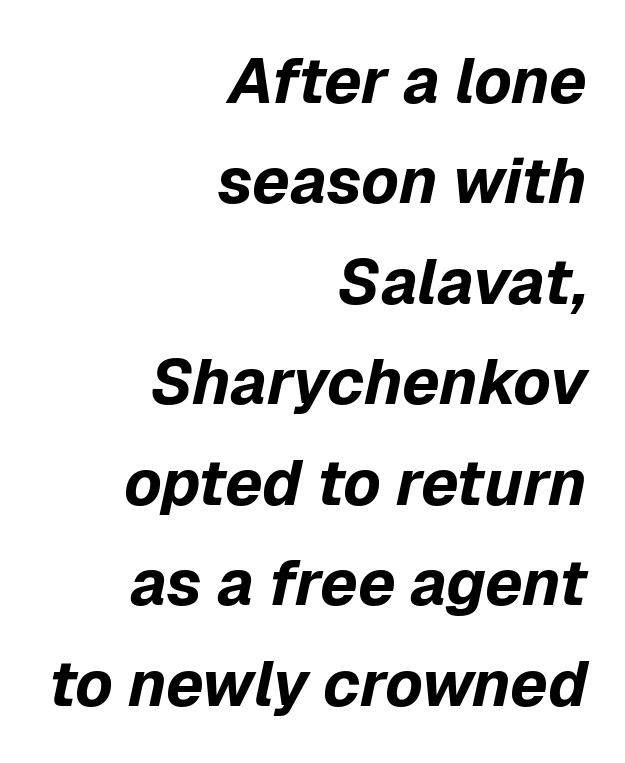
{"italic": "yes", "lean": "right", "slant_degrees": 12, "bold": "yes", "weight": "bold", "width": "normal", "stroke_contrast": "low", "x_height": "medium", "monospaced": "no", "underline": "no", "align": "right", "line_spacing": "normal", "line_spacing_ratio": 1.57, "letter_spacing": "normal", "letter_spacing_em": 0.0, "glyph_px": 64}
